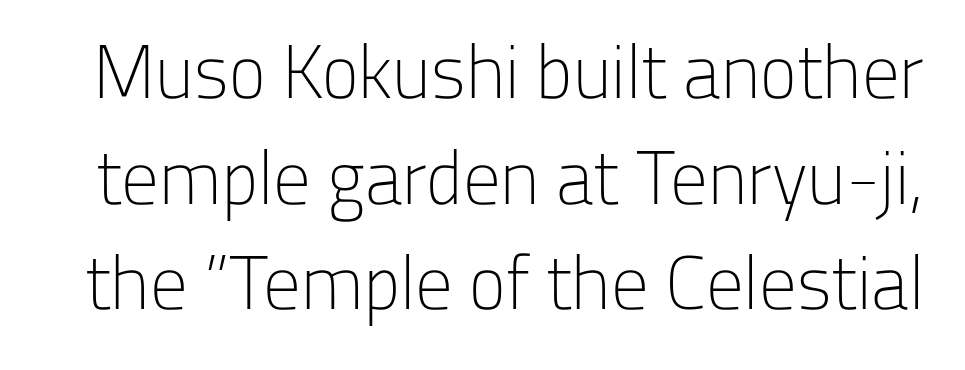
The image shows 75 px light sans-serif type, upright; set normal line spacing (1.41x), normal letter spacing, not underlined; low stroke contrast and a medium x-height.
